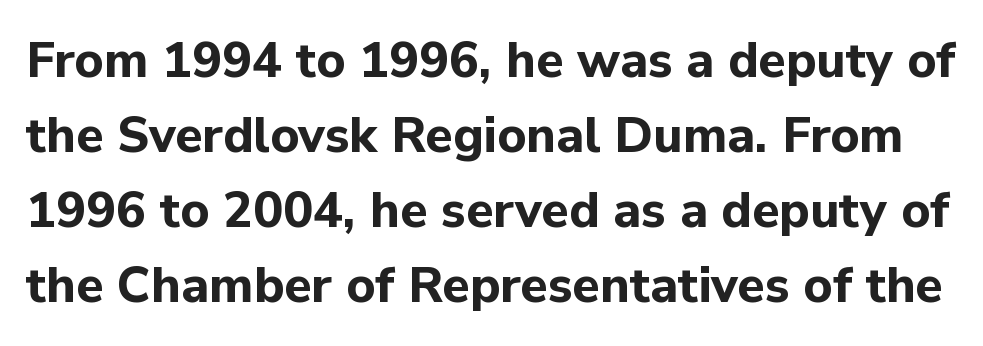
Unlike a traditional serif, this face leaves its strokes unadorned. The vertical gap from one line to the next is medium. The string is rendered with underlining switched off. These words are printed bold, with thick strokes throughout. These lines were composed using upright roman letters.
